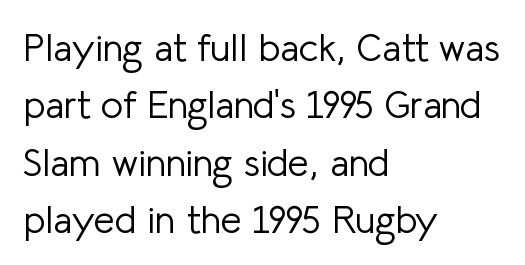
Vertical strokes here are truly vertical. Leading matches the norm, producing a regular column. Look at the bottom of the vertical strokes: they stop flat, with no serifs. The rag falls on the right side of this text block. The specimen omits any rule beneath the text block's lines. Character widths vary here, with narrow letters taking less room than wide ones.
